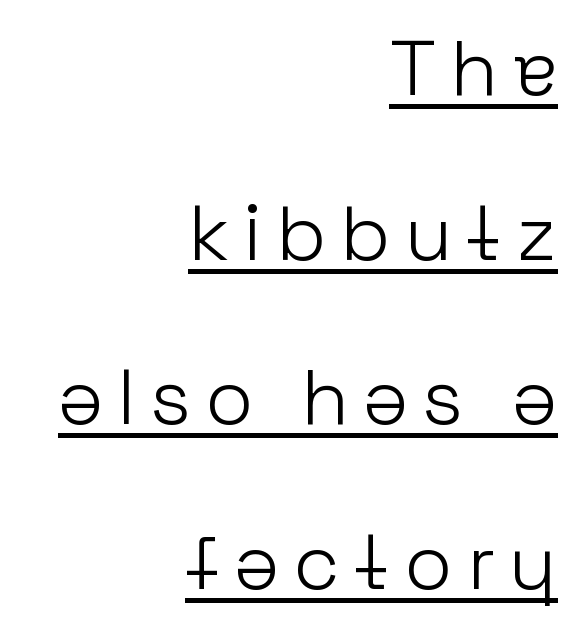
Vertical spacing — loose. Heft: none added — not bold. The rendered words wear a rule along their underside. One-word summary of the alignment: right. The axis of the letterforms is exactly vertical.
